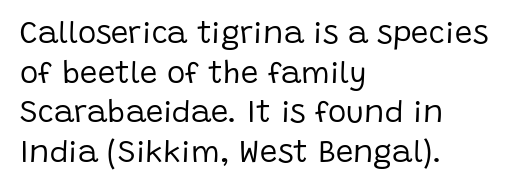
{"serif": "no", "italic": "no", "bold": "no", "weight": "regular", "width": "normal", "stroke_contrast": "low", "x_height": "large", "monospaced": "no", "underline": "no", "align": "left", "line_spacing": "normal", "line_spacing_ratio": 1.28, "letter_spacing": "normal", "letter_spacing_em": 0.0, "glyph_px": 31}
